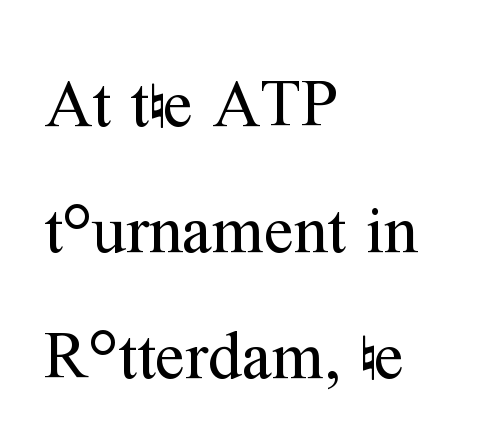
{"serif": "yes", "italic": "no", "bold": "no", "weight": "regular", "width": "normal", "stroke_contrast": "medium", "x_height": "medium", "monospaced": "no", "underline": "no", "align": "left", "line_spacing_ratio": 1.88, "letter_spacing": "normal", "letter_spacing_em": 0.0, "glyph_px": 67}
